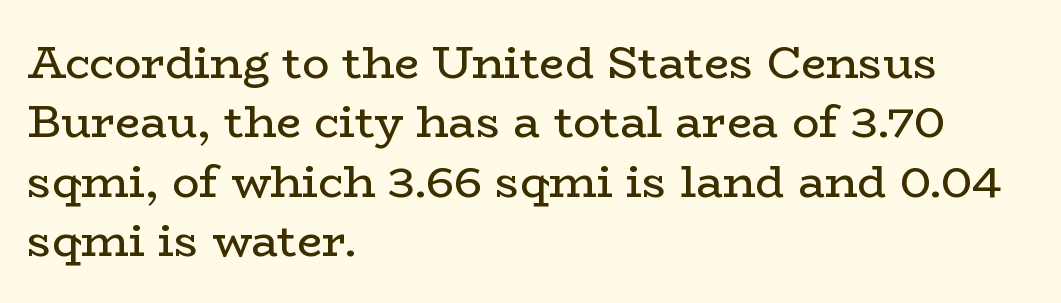
{"serif": "yes", "italic": "no", "bold": "no", "weight": "regular", "width": "wide", "stroke_contrast": "low", "x_height": "medium", "monospaced": "no", "underline": "no", "align": "left", "line_spacing": "normal", "line_spacing_ratio": 1.32, "letter_spacing": "normal", "letter_spacing_em": 0.0, "glyph_px": 45}
